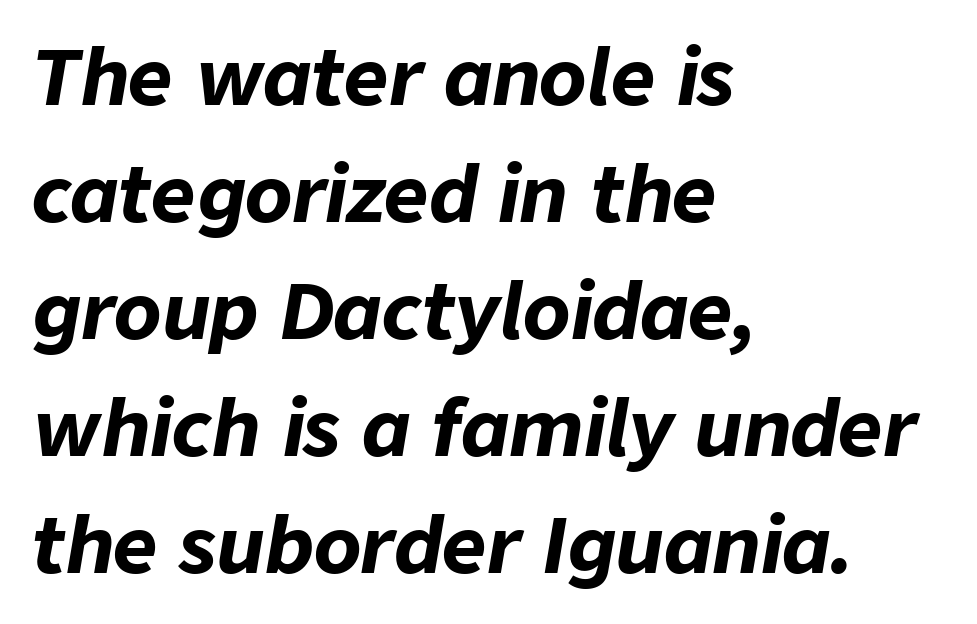
The image shows 77 px bold type, italic (leaning right); set left-aligned, normal line spacing (1.52x), normal letter spacing, not underlined; low stroke contrast and a medium x-height.
